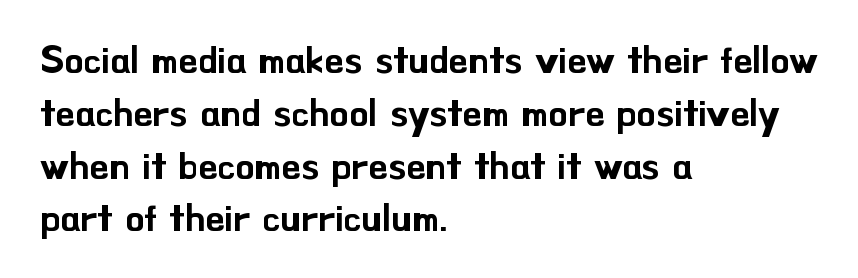
Interline gaps are of average width in this sample. Looks like regular typesetting: each glyph gets only the width it needs. Note: no serifs on the glyphs. Nobody touched the tracking dial on this one.
